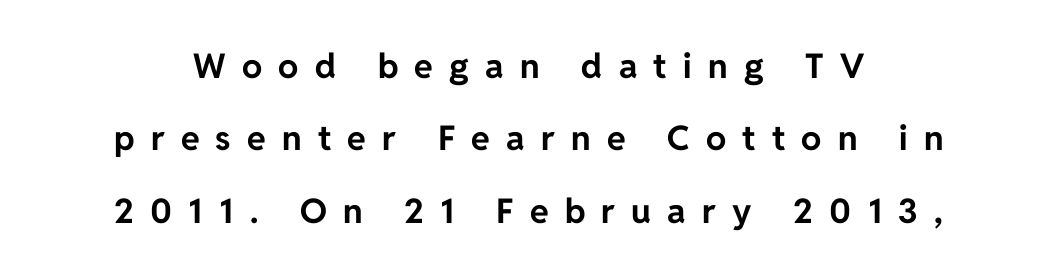
Rows of type keep a wide berth in the vertical direction. On the weight axis this lands at bold, roughly 700. In terms of posture, this sample is upright. Words appear elongated and porous because spacing is wide. The rendering uses natural spacing where letterforms have individual widths. The passage shown is typeset with a sans-serif family.
